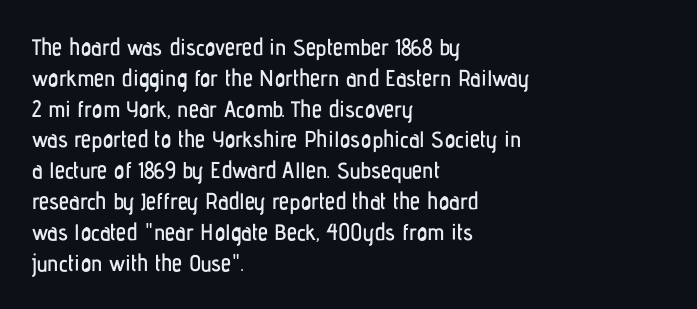
The image shows 23 px text type, upright; set left-aligned, normal line spacing (1.34x), normal letter spacing, not underlined.
